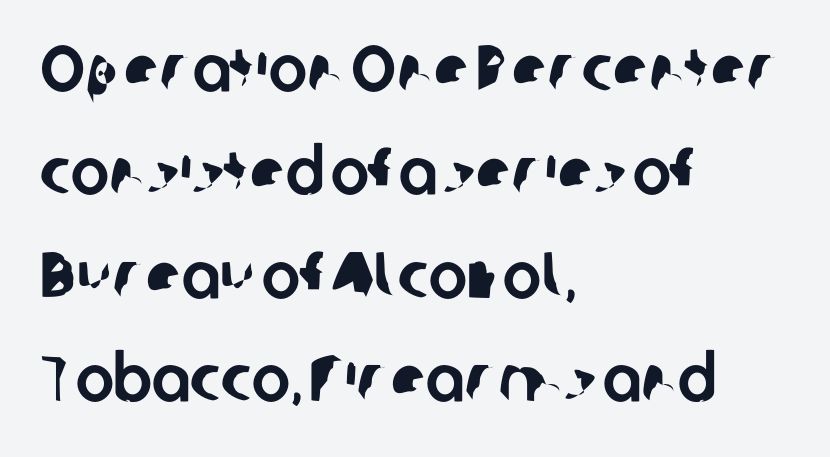
{"serif": "no", "width": "normal", "stroke_contrast": "low", "x_height": "medium", "monospaced": "no", "underline": "no", "align": "left", "line_spacing": "normal", "line_spacing_ratio": 1.59, "letter_spacing": "normal", "letter_spacing_em": 0.0, "glyph_px": 65}
